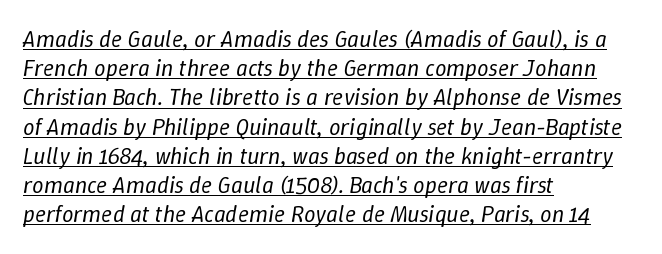
The image shows 23 px text type, italic (leaning right); set left-aligned, normal line spacing (1.27x), normal letter spacing, underlined.
